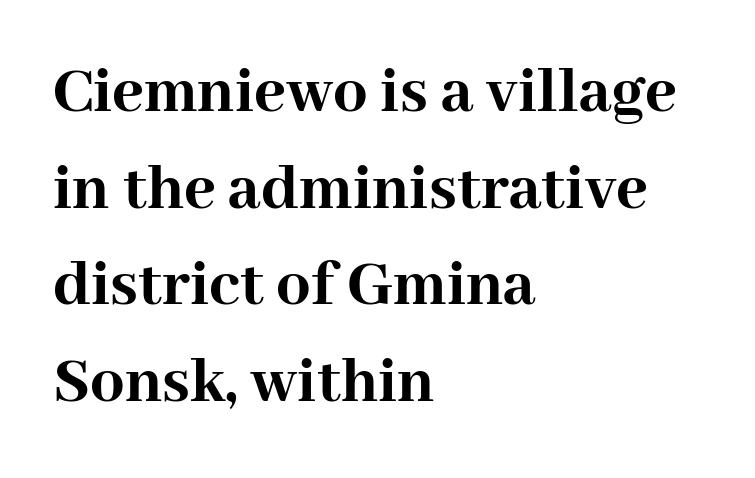
{"serif": "yes", "italic": "no", "bold": "yes", "weight": "semibold", "width": "normal", "stroke_contrast": "high", "x_height": "medium", "monospaced": "no", "underline": "no", "align": "left", "line_spacing": "normal", "line_spacing_ratio": 1.42, "letter_spacing": "normal", "letter_spacing_em": 0.0, "glyph_px": 68}
